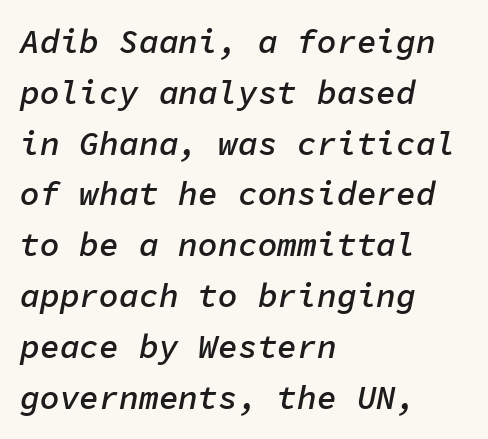
Q: Is the text bold? A: Semi-bold.
Q: Is the text italic (slanted)? A: Yes, it leans right by about 11 degrees.
Q: Is the text underlined? A: No.
Q: How is the paragraph aligned? A: Left-aligned.
Q: Is the spacing between letters normal or unusually wide? A: Normal.
Q: Is the spacing between lines tight, normal or loose? A: Normal.
Q: Width (condensed, normal, or wide)? A: Normal.
Q: Stroke contrast? A: Low.
Q: x-height? A: Medium.
Q: Monospaced? A: Yes.
